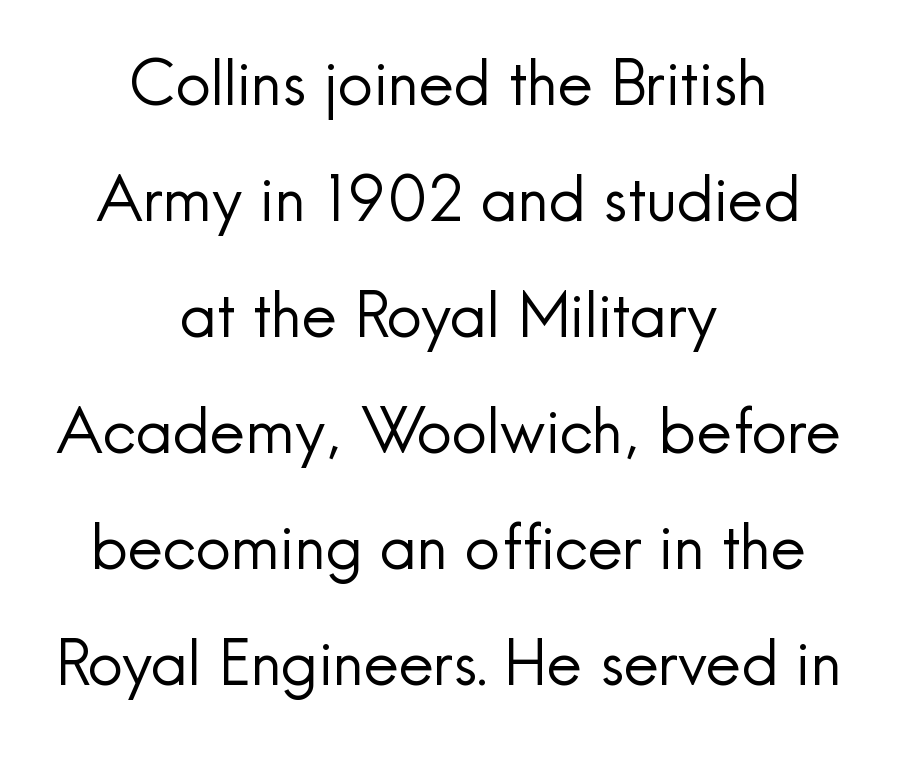
Q: Is the text bold? A: No.
Q: Is the text italic (slanted)? A: No, it is upright.
Q: Is the typeface a serif or a sans-serif typeface? A: Sans-serif.
Q: Is the text underlined? A: No.
Q: How is the paragraph aligned? A: Centered.
Q: Is the spacing between letters normal or unusually wide? A: Normal.
Q: Width (condensed, normal, or wide)? A: Normal.
Q: x-height? A: Small.
Q: Monospaced? A: No.
